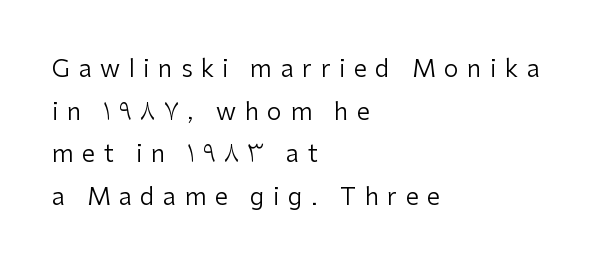
The image shows 24 px text type, upright; set left-aligned, line spacing 1.78x, unusually wide letter spacing (+0.35 em), not underlined.
